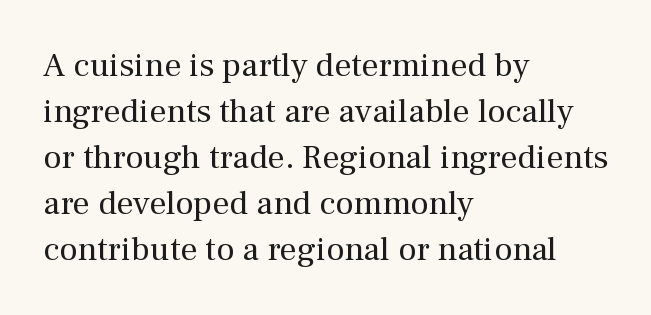
{"serif": "yes", "italic": "no", "bold": "no", "weight": "regular", "width": "normal", "stroke_contrast": "medium", "x_height": "medium", "monospaced": "no", "underline": "no", "align": "left", "line_spacing": "normal", "line_spacing_ratio": 1.35, "letter_spacing": "normal", "letter_spacing_em": 0.0, "glyph_px": 34}
